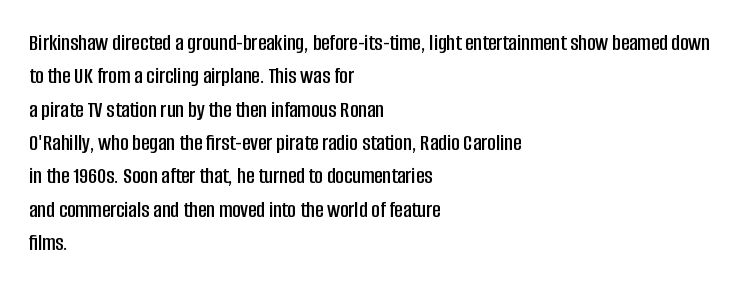
Q: Is the text italic (slanted)? A: No, it is upright.
Q: Is the text underlined? A: No.
Q: How is the paragraph aligned? A: Left-aligned.
Q: Is the spacing between letters normal or unusually wide? A: Normal.
Q: Is the spacing between lines tight, normal or loose? A: Normal.
